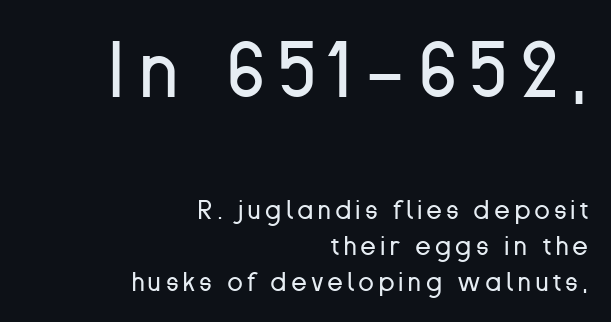
{"serif": "no", "italic": "no", "bold": "no", "weight": "regular", "width": "normal", "stroke_contrast": "low", "x_height": "medium", "monospaced": "no", "underline": "no", "align": "right", "line_spacing": "normal", "line_spacing_ratio": 1.39, "larger_block": "first", "size_ratio": 3.0, "glyph_px": 78}
